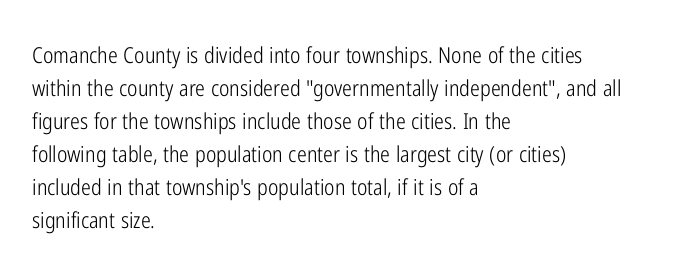
{"italic": "no", "bold": "no", "underline": "no", "align": "left", "line_spacing": "normal", "line_spacing_ratio": 1.5, "letter_spacing": "normal", "letter_spacing_em": 0.0, "glyph_px": 22}
